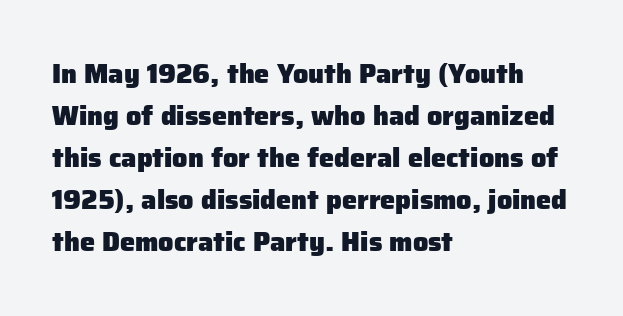
Nothing unusual about the tracking: characters are spaced as the font intends. Layout note: lines flush left. Does the lettering tilt? It doesn't — this is upright. The characters look thick and weighty, a clear bold. If you measured baseline to baseline, you'd find a middling distance. Underlining? Definitely not there.
